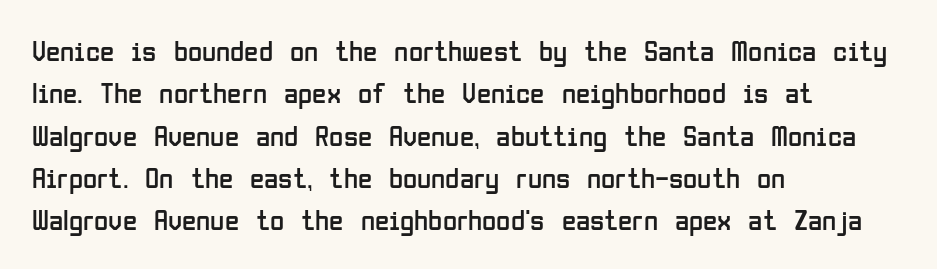
{"serif": "no", "italic": "no", "bold": "no", "weight": "regular", "width": "condensed", "stroke_contrast": "low", "x_height": "medium", "monospaced": "no", "underline": "no", "align": "left", "line_spacing": "normal", "line_spacing_ratio": 1.46, "letter_spacing": "normal", "letter_spacing_em": 0.0, "glyph_px": 29}
